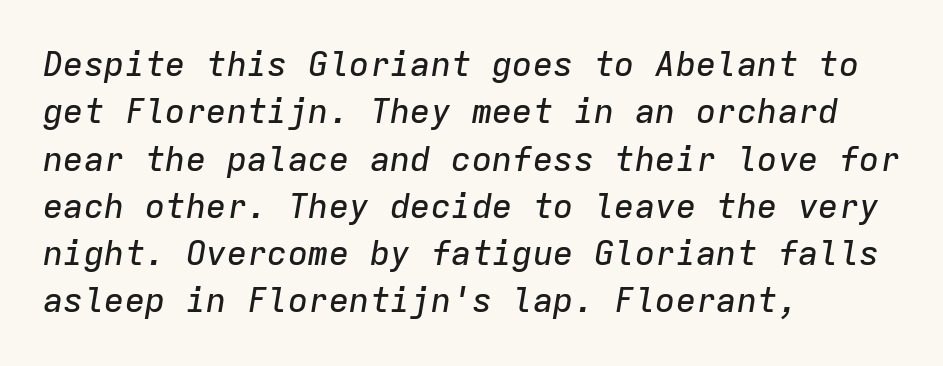
{"italic": "yes", "lean": "right", "slant_degrees": 9, "width": "normal", "stroke_contrast": "low", "x_height": "medium", "monospaced": "yes", "underline": "no", "align": "left", "line_spacing": "normal", "line_spacing_ratio": 1.39, "letter_spacing": "normal", "letter_spacing_em": 0.0, "glyph_px": 34}
